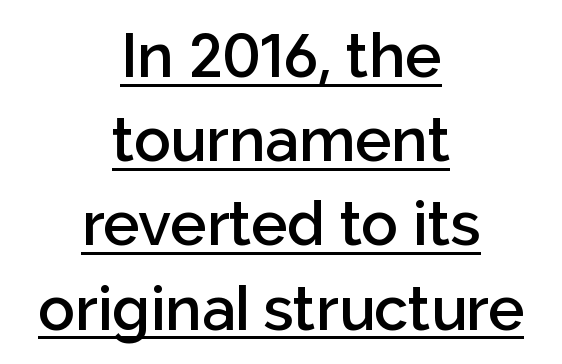
The image shows 61 px semibold sans-serif type, upright; set centered, normal line spacing (1.38x), normal letter spacing, underlined; low stroke contrast and a medium x-height.
